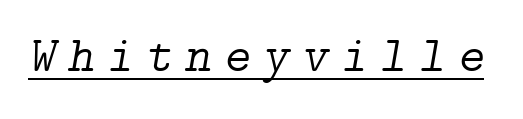
Q: Is the text bold? A: No.
Q: Is the text italic (slanted)? A: Yes, it leans right by about 9 degrees.
Q: Is the typeface a serif or a sans-serif typeface? A: Serif.
Q: Is the text underlined? A: Yes.
Q: Is the spacing between letters normal or unusually wide? A: Unusually wide.
Q: Width (condensed, normal, or wide)? A: Normal.
Q: Stroke contrast? A: Low.
Q: x-height? A: Medium.
